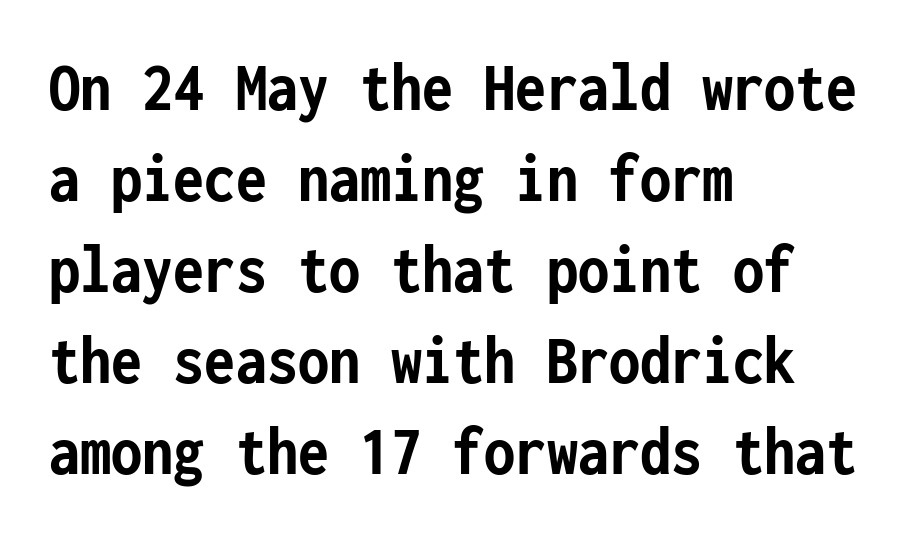
Q: Is the text bold? A: Yes.
Q: Is the text italic (slanted)? A: No, it is upright.
Q: Is the typeface a serif or a sans-serif typeface? A: Sans-serif.
Q: Is the text underlined? A: No.
Q: How is the paragraph aligned? A: Left-aligned.
Q: Is the spacing between letters normal or unusually wide? A: Normal.
Q: Is the spacing between lines tight, normal or loose? A: Normal.
Q: Width (condensed, normal, or wide)? A: Condensed.
Q: Stroke contrast? A: Low.
Q: x-height? A: Medium.
Q: Monospaced? A: Yes.
